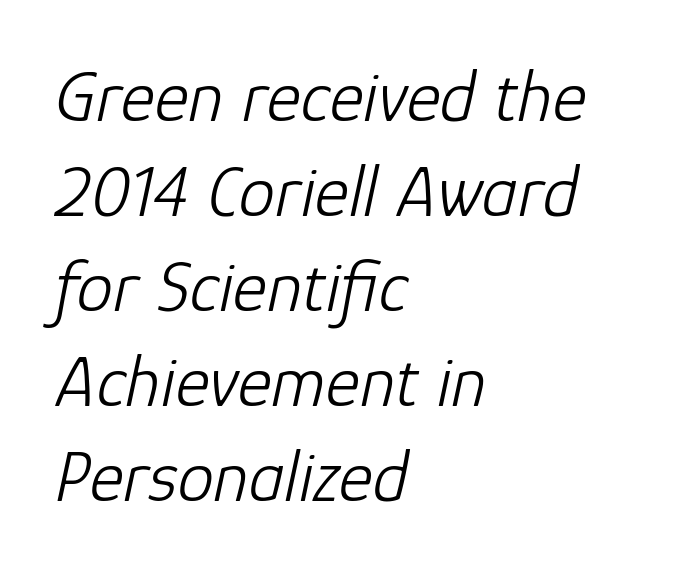
Baseline-to-baseline distance is the conventional proportion of letter height. Which margin do the lines hug? The left one — the right edge is uneven. The typeface has the unassuming heft of standard copy or less. Beneath every word, the page is bare.
